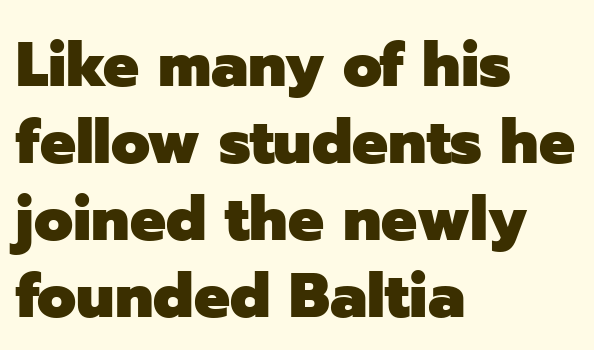
Rendered with straight, roman letterforms. Descenders hang freely into open space. Letterform terminals end flat and unadorned throughout the passage. You could call the tracking neutral — neither tight nor loose. How heavy is the stroke? Heavy — this is a bold.
